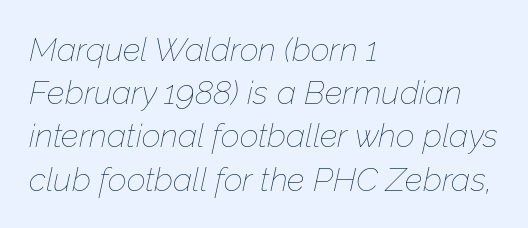
{"italic": "yes", "lean": "right", "slant_degrees": 12, "bold": "no", "weight": "thin", "width": "normal", "stroke_contrast": "low", "x_height": "medium", "monospaced": "no", "underline": "no", "align": "left", "line_spacing": "normal", "line_spacing_ratio": 1.31, "letter_spacing": "normal", "letter_spacing_em": 0.0, "glyph_px": 33}
